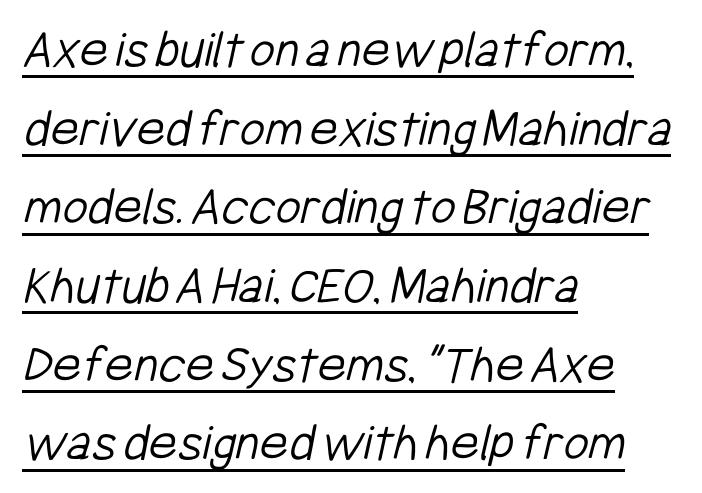
Q: Is the text bold? A: No.
Q: Is the typeface a serif or a sans-serif typeface? A: Sans-serif.
Q: Is the text underlined? A: Yes.
Q: How is the paragraph aligned? A: Left-aligned.
Q: Is the spacing between letters normal or unusually wide? A: Normal.
Q: Is the spacing between lines tight, normal or loose? A: Normal.
Q: Width (condensed, normal, or wide)? A: Condensed.
Q: Stroke contrast? A: Low.
Q: x-height? A: Medium.
Q: Monospaced? A: No.
